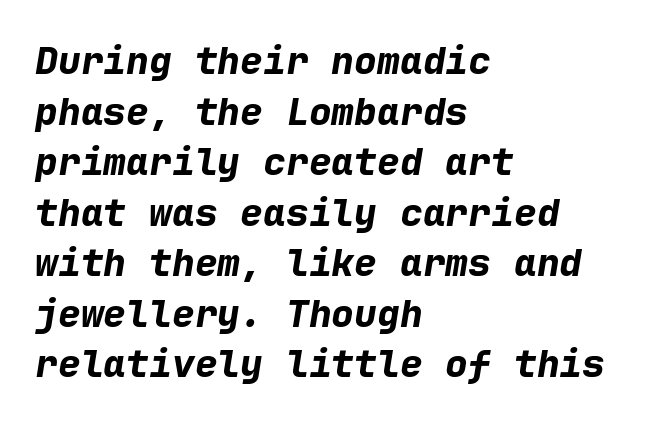
{"italic": "yes", "lean": "right", "slant_degrees": 9, "bold": "yes", "weight": "bold", "width": "normal", "stroke_contrast": "low", "x_height": "medium", "monospaced": "yes", "underline": "no", "align": "left", "line_spacing": "normal", "line_spacing_ratio": 1.33, "letter_spacing": "normal", "letter_spacing_em": 0.0, "glyph_px": 38}
